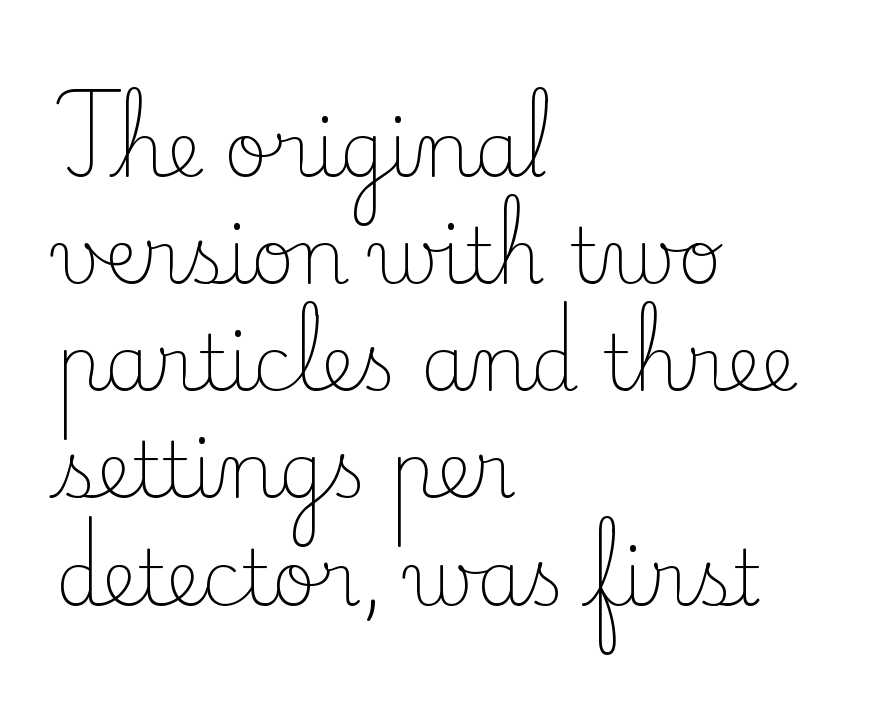
The image shows 76 px light serif type, upright; set left-aligned, normal line spacing (1.41x), normal letter spacing, not underlined; low stroke contrast and a small x-height.
